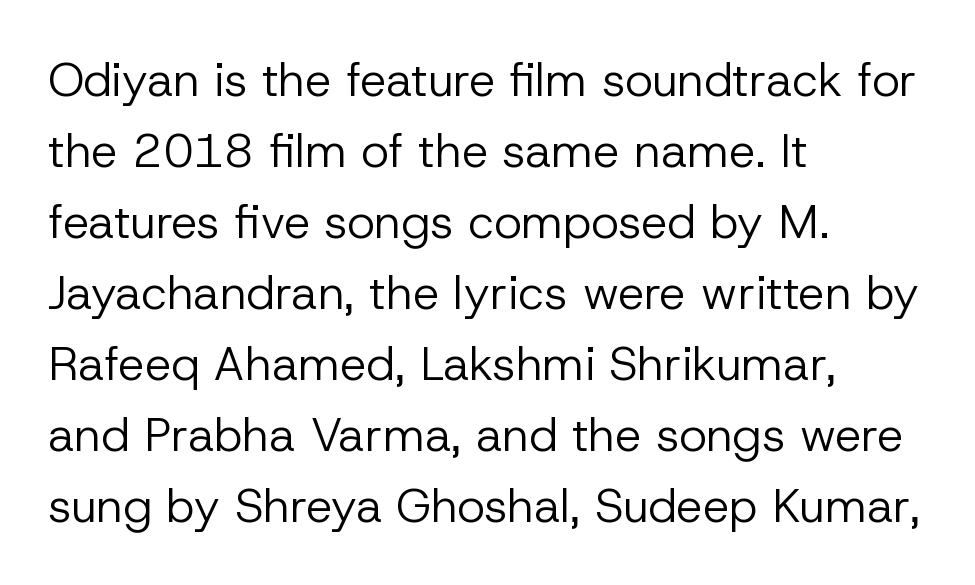
Words appear dense and cohesive because spacing is normal. Does the copy run flush right? No — it runs flush left. You can tell it's not italic because the verticals are truly vertical. These lines are rendered in a variable-pitch font. Observe the absence of serifs on each vertical stroke in this sample.
